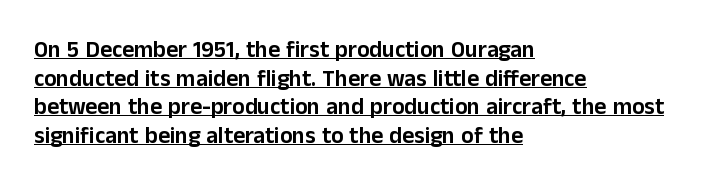
The image shows 23 px text type, upright; set left-aligned, normal line spacing (1.25x), normal letter spacing, underlined.
